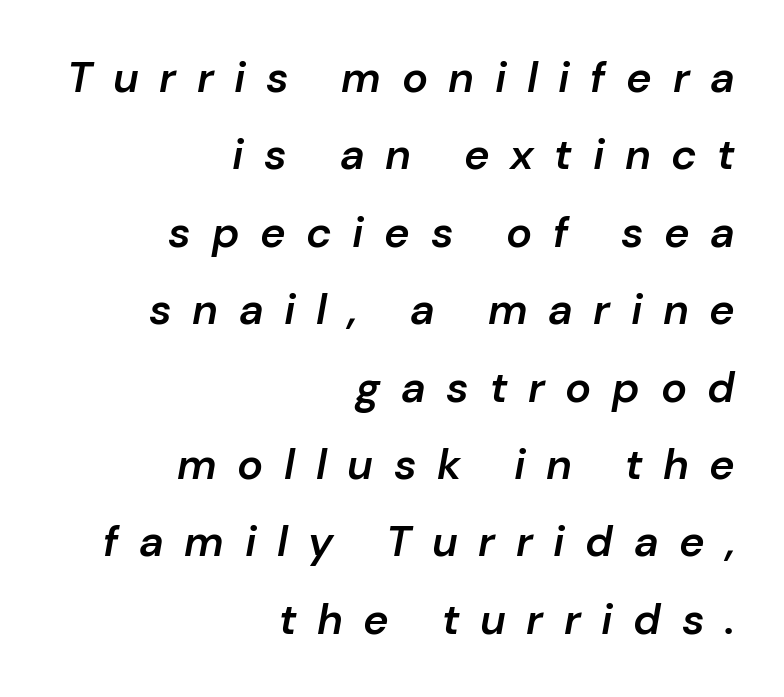
{"italic": "yes", "lean": "right", "slant_degrees": 10, "bold": "semi", "weight": "semibold", "width": "normal", "stroke_contrast": "low", "x_height": "medium", "monospaced": "no", "underline": "no", "align": "right", "line_spacing_ratio": 1.8, "letter_spacing": "wide", "letter_spacing_em": 0.48, "glyph_px": 43}
